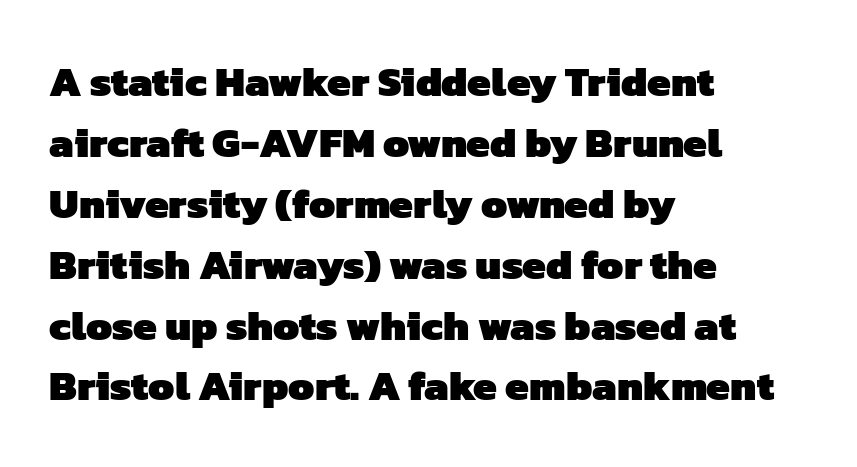
The space directly below the letters is spotless. What stands out about the letter spacing? Nothing — it is the standard amount. What weight is shown? A full bold with thick strokes. Interline gaps are of average width in this sample. Each letter's strokes conclude bluntly, with no projecting serifs. Think of a printed novel: that variable character pitch is what you see here.
